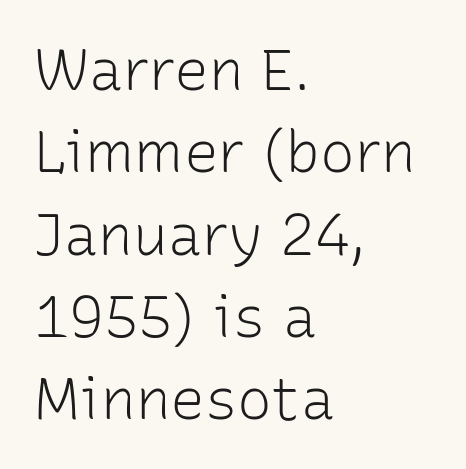
Q: Is the text bold? A: No.
Q: Is the text italic (slanted)? A: No, it is upright.
Q: Is the typeface a serif or a sans-serif typeface? A: Sans-serif.
Q: Is the text underlined? A: No.
Q: How is the paragraph aligned? A: Left-aligned.
Q: Is the spacing between letters normal or unusually wide? A: Normal.
Q: Is the spacing between lines tight, normal or loose? A: Normal.
Q: Width (condensed, normal, or wide)? A: Normal.
Q: Stroke contrast? A: Low.
Q: x-height? A: Medium.
Q: Monospaced? A: No.
